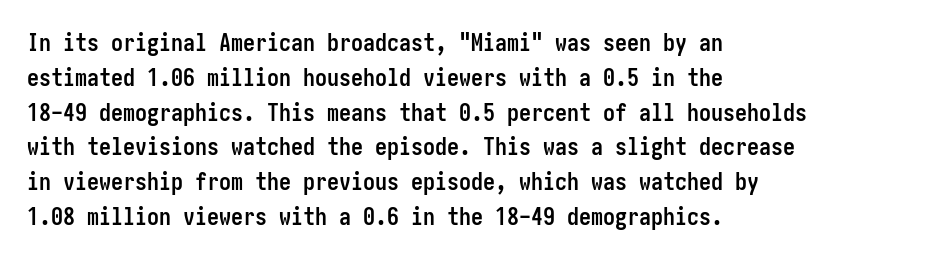
Nope, not italic — everything's standing straight. The passage shown has conventional tracking throughout. Bold? Absolutely — the strokes are thick and heavy. If you drew a ruler down the left edge, every line would touch it. The gap between lines stays unmarked. Horizontal bands of white between lines are of average thickness.
